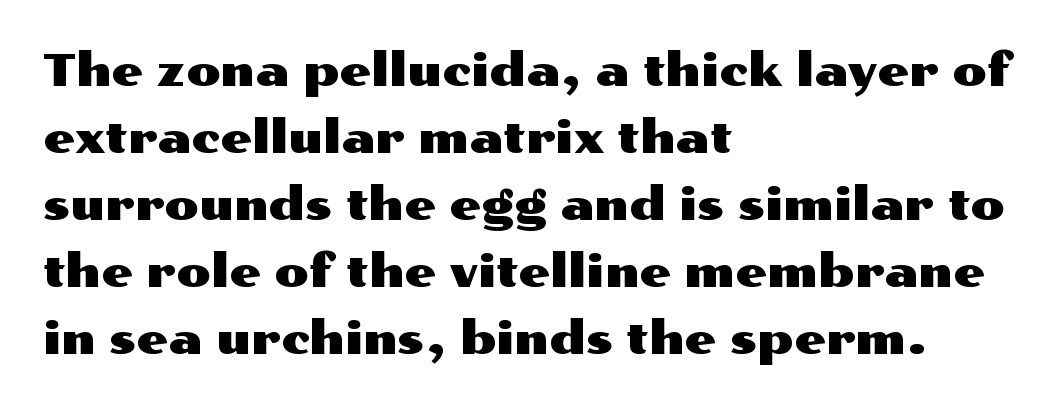
Q: Is the text italic (slanted)? A: No, it is upright.
Q: Is the typeface a serif or a sans-serif typeface? A: Sans-serif.
Q: Is the text underlined? A: No.
Q: How is the paragraph aligned? A: Left-aligned.
Q: Is the spacing between letters normal or unusually wide? A: Normal.
Q: Is the spacing between lines tight, normal or loose? A: Normal.
Q: Width (condensed, normal, or wide)? A: Wide.
Q: Stroke contrast? A: Medium.
Q: x-height? A: Medium.
Q: Monospaced? A: No.
